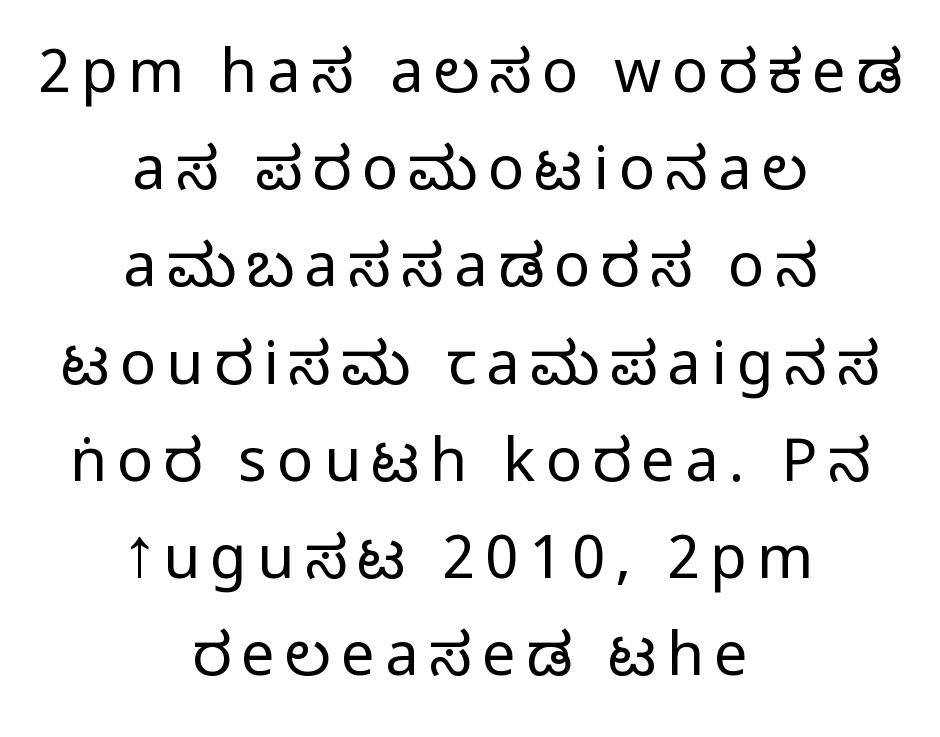
{"serif": "no", "italic": "no", "bold": "no", "weight": "regular", "width": "condensed", "stroke_contrast": "low", "x_height": "large", "monospaced": "no", "underline": "no", "align": "center", "line_spacing": "normal", "line_spacing_ratio": 1.62, "glyph_px": 60}
